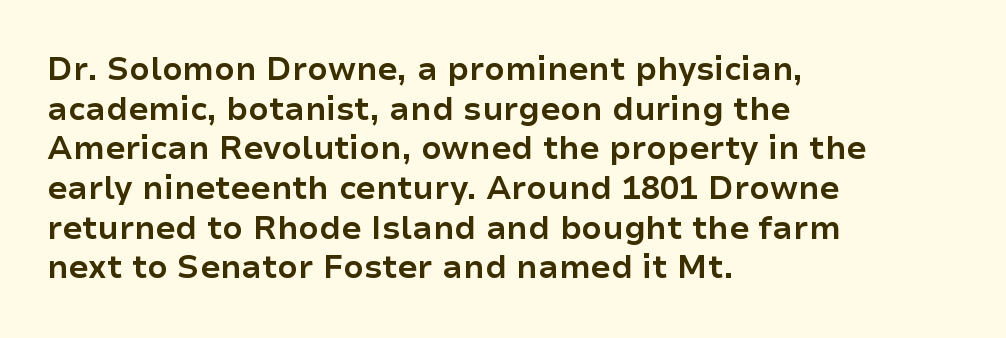
The image shows 32 px bold sans-serif type, upright; set left-aligned, line spacing 1.24x, normal letter spacing, not underlined; low stroke contrast and a medium x-height.
